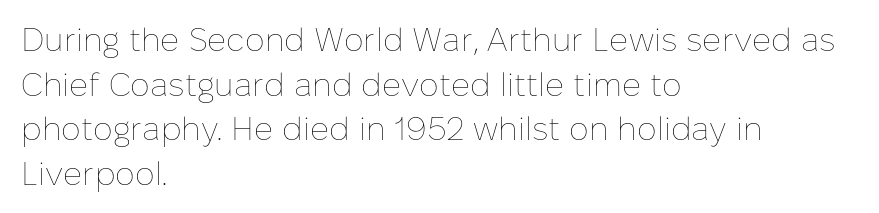
{"italic": "no", "bold": "no", "weight": "thin", "width": "normal", "stroke_contrast": "low", "x_height": "medium", "monospaced": "no", "underline": "no", "align": "left", "line_spacing": "normal", "line_spacing_ratio": 1.35, "letter_spacing": "normal", "letter_spacing_em": 0.0, "glyph_px": 33}
